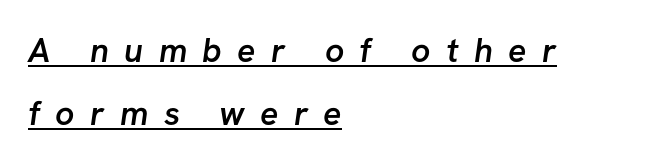
Q: Is the text bold? A: Semi-bold.
Q: Is the typeface a serif or a sans-serif typeface? A: Sans-serif.
Q: Is the text underlined? A: Yes.
Q: How is the paragraph aligned? A: Left-aligned.
Q: Is the spacing between letters normal or unusually wide? A: Unusually wide.
Q: Width (condensed, normal, or wide)? A: Normal.
Q: Stroke contrast? A: Low.
Q: x-height? A: Medium.
Q: Monospaced? A: No.
